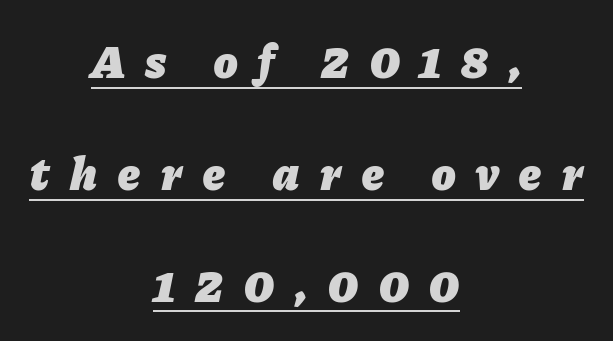
The typesetter chose a symmetrical, centered arrangement here. Widely set lines give the paragraph a tall, airy silhouette. These lines are rendered in a variable-pitch font. The letters are spread apart with noticeably loose tracking. The characters look thick and weighty, a clear bold. Designer's note — italics engaged.
